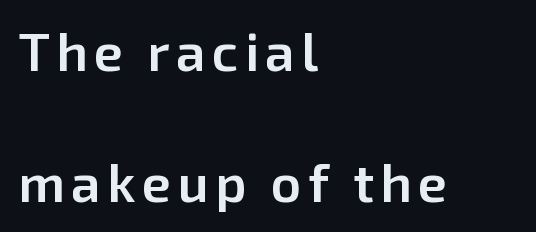
The image shows 53 px semibold sans-serif type, upright; set left-aligned, loose line spacing (2.48x), not underlined; low stroke contrast and a medium x-height.
